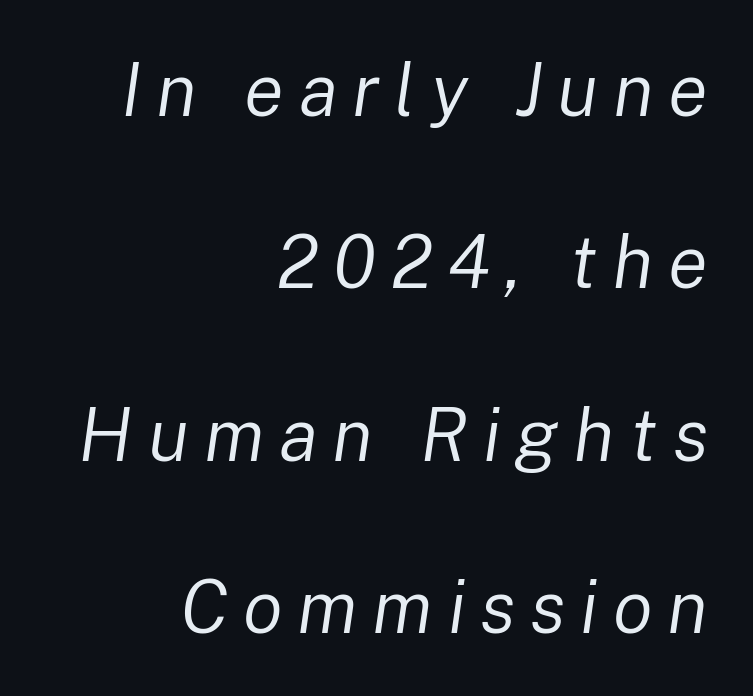
The image shows 74 px regular-weight type, italic (leaning right); set right-aligned, loose line spacing (2.33x), unusually wide letter spacing (+0.2 em), not underlined; low stroke contrast and a medium x-height.
